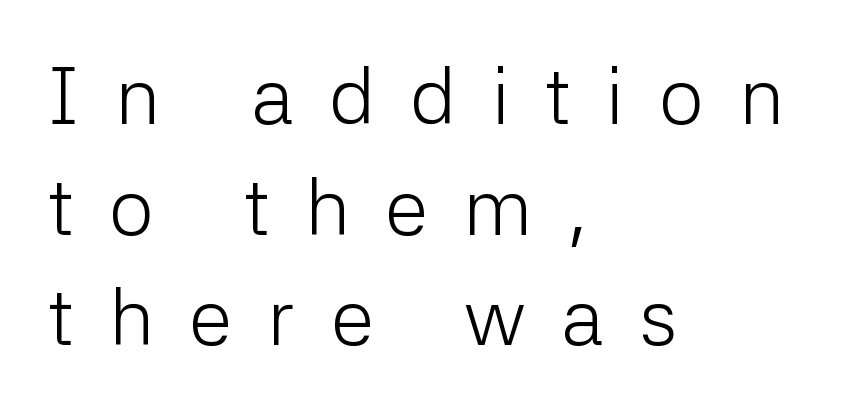
Q: Is the text bold? A: No.
Q: Is the text italic (slanted)? A: No, it is upright.
Q: Is the typeface a serif or a sans-serif typeface? A: Sans-serif.
Q: Is the text underlined? A: No.
Q: How is the paragraph aligned? A: Left-aligned.
Q: Is the spacing between letters normal or unusually wide? A: Unusually wide.
Q: Is the spacing between lines tight, normal or loose? A: Normal.
Q: Width (condensed, normal, or wide)? A: Normal.
Q: Stroke contrast? A: Low.
Q: x-height? A: Medium.
Q: Monospaced? A: No.
